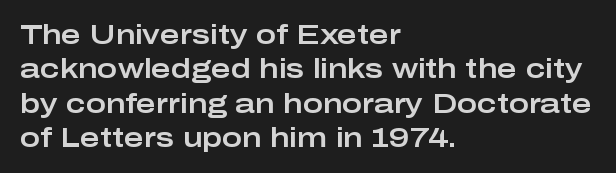
{"italic": "no", "underline": "no", "align": "left", "line_spacing": "normal", "line_spacing_ratio": 1.27, "letter_spacing": "normal", "letter_spacing_em": 0.0, "glyph_px": 27}
